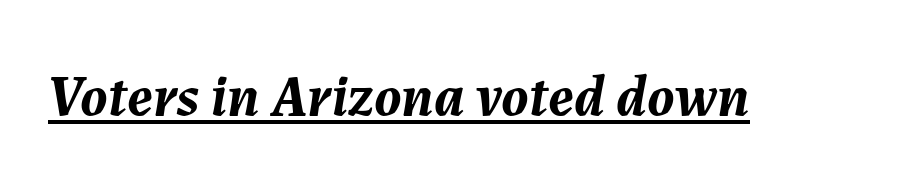
The image shows 59 px semibold type, italic (leaning right); set normal letter spacing, underlined; medium stroke contrast and a medium x-height.
